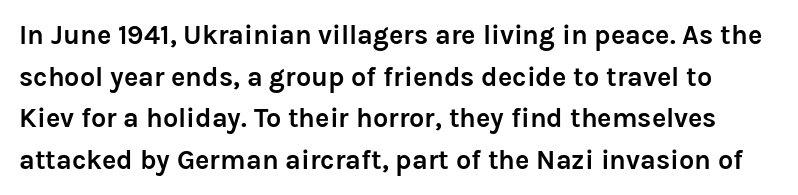
{"italic": "no", "bold": "yes", "underline": "no", "line_spacing": "normal", "line_spacing_ratio": 1.54, "letter_spacing": "normal", "letter_spacing_em": 0.0, "glyph_px": 27}
